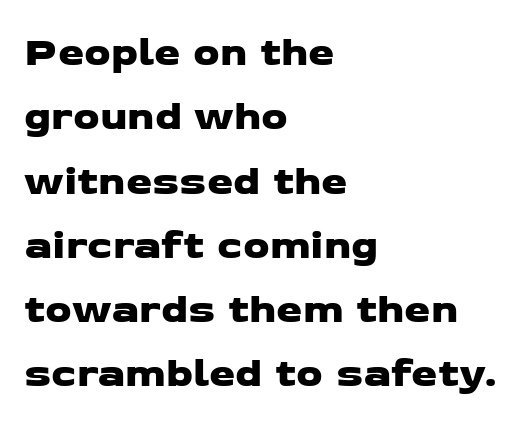
The image shows 42 px wide sans-serif type; set left-aligned, normal line spacing (1.53x), normal letter spacing, not underlined; low stroke contrast and a medium x-height.
